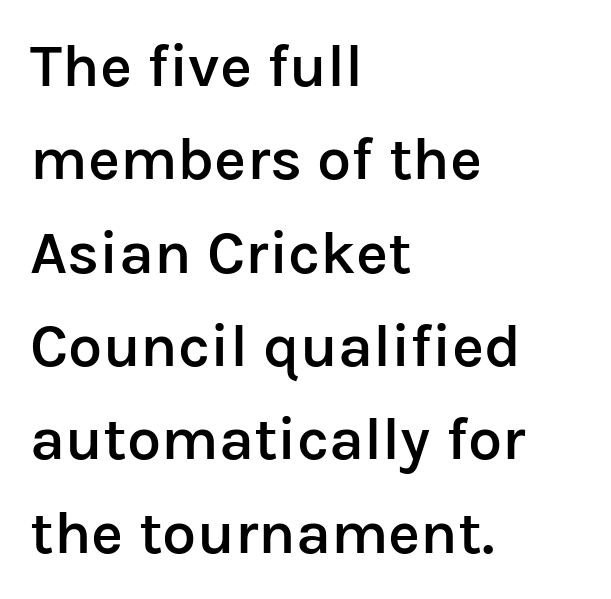
Q: Is the text bold? A: Semi-bold.
Q: Is the text italic (slanted)? A: No, it is upright.
Q: Is the typeface a serif or a sans-serif typeface? A: Sans-serif.
Q: Is the text underlined? A: No.
Q: How is the paragraph aligned? A: Left-aligned.
Q: Is the spacing between letters normal or unusually wide? A: Normal.
Q: Is the spacing between lines tight, normal or loose? A: Normal.
Q: Width (condensed, normal, or wide)? A: Normal.
Q: Stroke contrast? A: Low.
Q: x-height? A: Medium.
Q: Monospaced? A: No.
